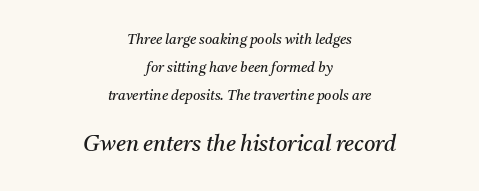
Q: Is the text bold? A: No.
Q: Is the text italic (slanted)? A: Yes, it leans right by about 11 degrees.
Q: Is the text underlined? A: No.
Q: How is the paragraph aligned? A: Centered.
Q: Is the spacing between letters normal or unusually wide? A: Normal.
Q: Is the spacing between lines tight, normal or loose? A: Loose.
Q: Which block of text is set in a larger size, the first (top) or the second (bottom)? A: The second (bottom) one.
